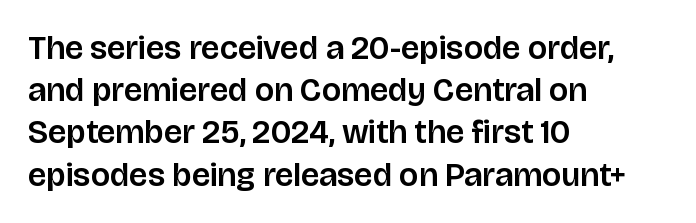
The image shows 33 px sans-serif type, upright; set left-aligned, normal line spacing (1.28x), normal letter spacing, not underlined; low stroke contrast and a large x-height.
